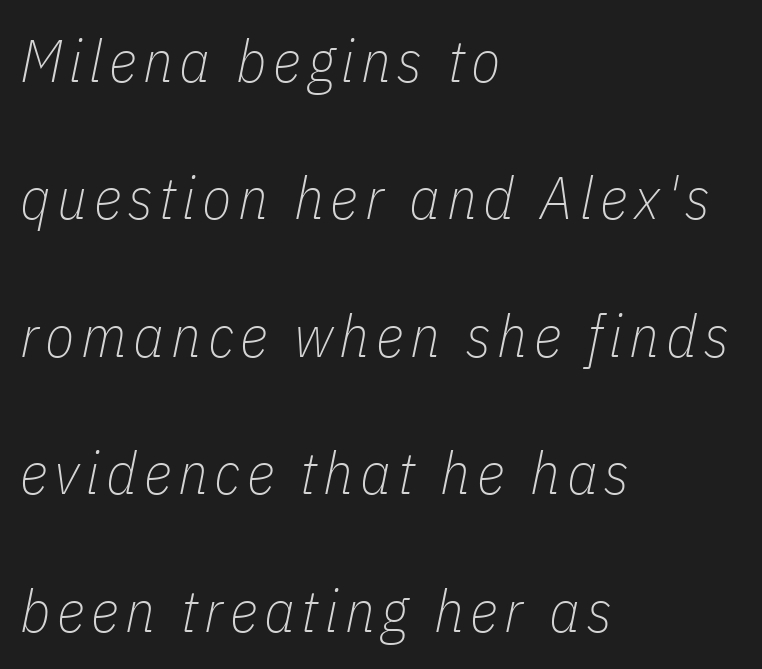
{"italic": "yes", "lean": "right", "slant_degrees": 11, "bold": "no", "weight": "thin", "width": "condensed", "stroke_contrast": "low", "x_height": "medium", "monospaced": "no", "underline": "no", "align": "left", "line_spacing": "loose", "line_spacing_ratio": 2.29, "glyph_px": 60}
